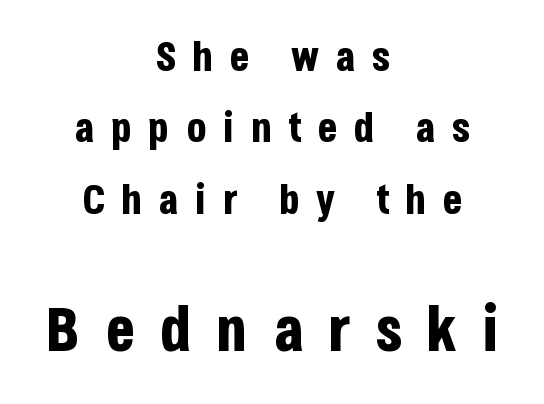
Q: Is the text bold? A: Yes.
Q: Is the text italic (slanted)? A: No, it is upright.
Q: Is the typeface a serif or a sans-serif typeface? A: Sans-serif.
Q: Is the text underlined? A: No.
Q: How is the paragraph aligned? A: Centered.
Q: Is the spacing between letters normal or unusually wide? A: Unusually wide.
Q: Which block of text is set in a larger size, the first (top) or the second (bottom)? A: The second (bottom) one.
Q: Width (condensed, normal, or wide)? A: Condensed.
Q: Stroke contrast? A: Low.
Q: x-height? A: Large.
Q: Monospaced? A: No.
